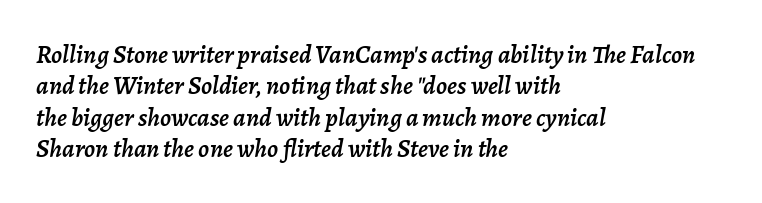
Q: Is the text italic (slanted)? A: Yes, it leans right by about 7 degrees.
Q: Is the text underlined? A: No.
Q: How is the paragraph aligned? A: Left-aligned.
Q: Is the spacing between letters normal or unusually wide? A: Normal.
